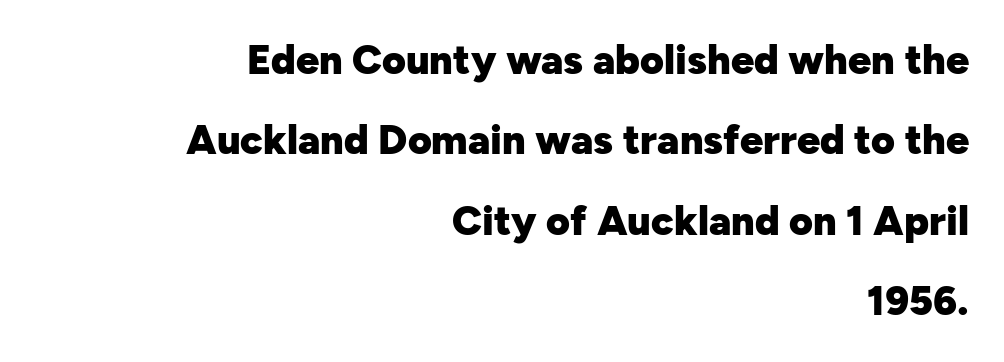
{"serif": "no", "italic": "no", "bold": "yes", "weight": "heavy", "width": "normal", "stroke_contrast": "low", "x_height": "medium", "monospaced": "no", "underline": "no", "align": "right", "line_spacing": "loose", "line_spacing_ratio": 1.96, "letter_spacing": "normal", "letter_spacing_em": 0.0, "glyph_px": 41}
